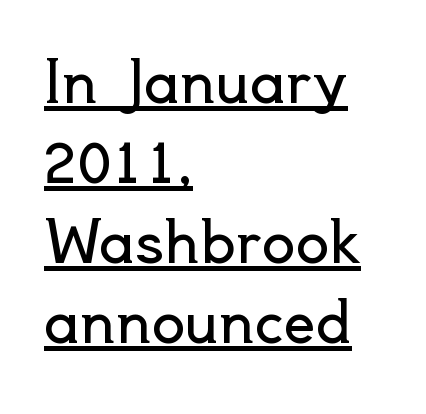
Note the varied advance widths — an 'i' is clearly narrower than an 'm'. Characters remain perfectly vertical along every line. Underline: present. The cut favours lightness, reaching ordinary text weight at its darkest. This rendering employs a face without finishing strokes, i.e., a sans-serif. Tracking here is standard; glyphs follow each other at the usual distance.
